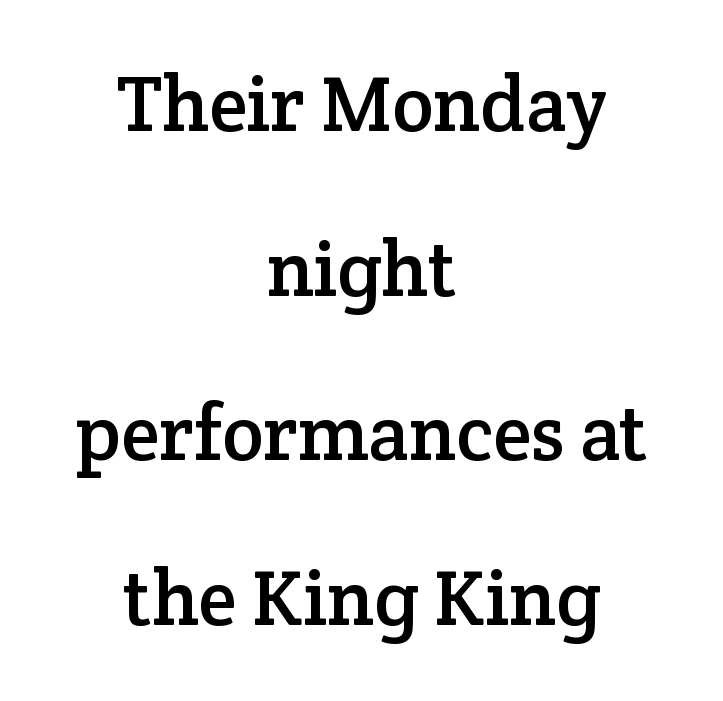
Q: Is the text italic (slanted)? A: No, it is upright.
Q: Is the typeface a serif or a sans-serif typeface? A: Serif.
Q: Is the text underlined? A: No.
Q: How is the paragraph aligned? A: Centered.
Q: Is the spacing between letters normal or unusually wide? A: Normal.
Q: Is the spacing between lines tight, normal or loose? A: Loose.
Q: Width (condensed, normal, or wide)? A: Normal.
Q: Stroke contrast? A: Low.
Q: x-height? A: Medium.
Q: Monospaced? A: No.
